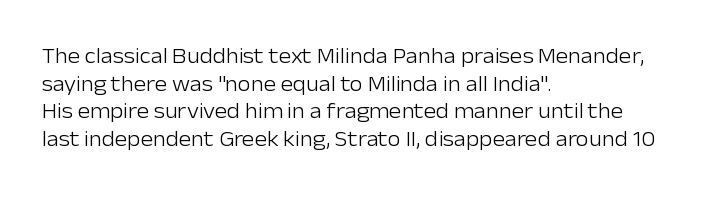
Teacher's note: observe the even left margin — that is flush-left alignment. The line texture is even and compact thanks to regular tracking. The lettering stays uniformly vertical, giving the passage a roman look. The baseline area is clear.
